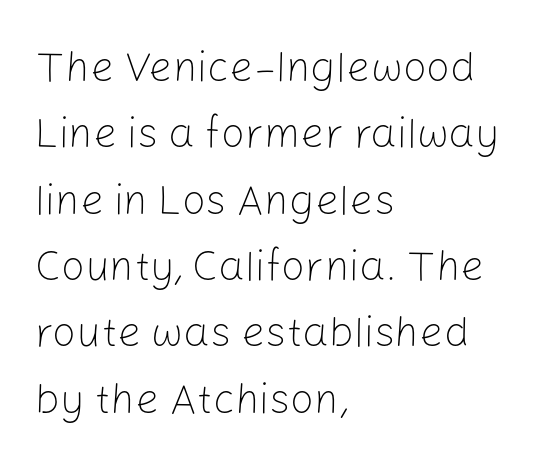
{"serif": "no", "italic": "no", "bold": "no", "weight": "light", "width": "normal", "stroke_contrast": "low", "x_height": "medium", "monospaced": "no", "underline": "no", "align": "left", "line_spacing": "normal", "line_spacing_ratio": 1.58, "letter_spacing": "normal", "letter_spacing_em": 0.0, "glyph_px": 42}
